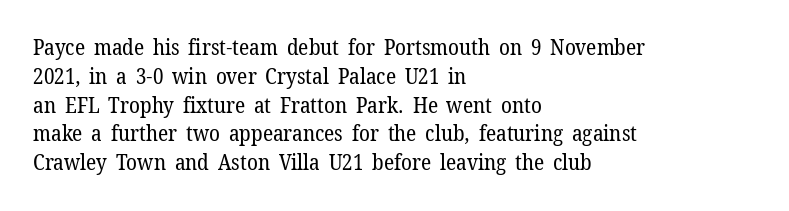
{"italic": "no", "bold": "no", "underline": "no", "align": "left", "line_spacing": "normal", "line_spacing_ratio": 1.31, "letter_spacing": "normal", "letter_spacing_em": 0.0, "glyph_px": 22}
